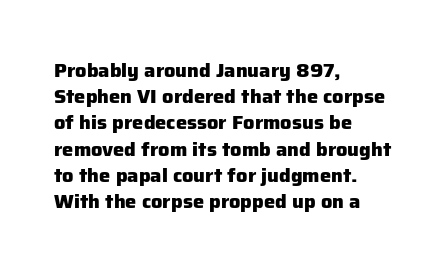
Leftover space on each line is placed entirely after the last word. Honestly, the row spacing looks completely unremarkable. This sample uses an upright cut, with every glyph sitting square on the baseline. A typesetter would call this zero additional tracking. Check the space under the baseline: it is left empty.
